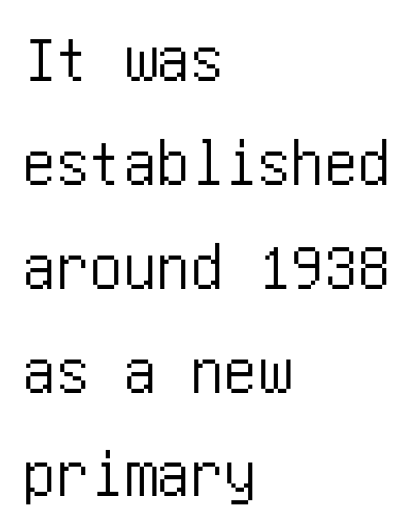
The image shows 67 px condensed sans-serif type, upright; set left-aligned, normal line spacing (1.55x), normal letter spacing, not underlined; low stroke contrast and a large x-height.
